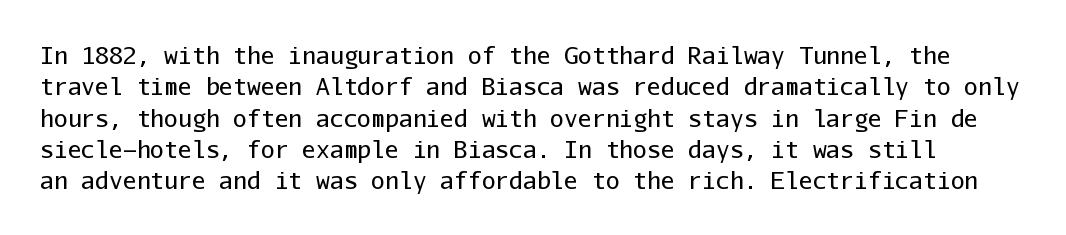
Italic? Not at all — the glyphs are vertical. Nobody touched the tracking dial on this one. Interline gaps are of average width in this sample. Counters stay open thanks to moderate or lighter strokes. The words here are not underlined.
